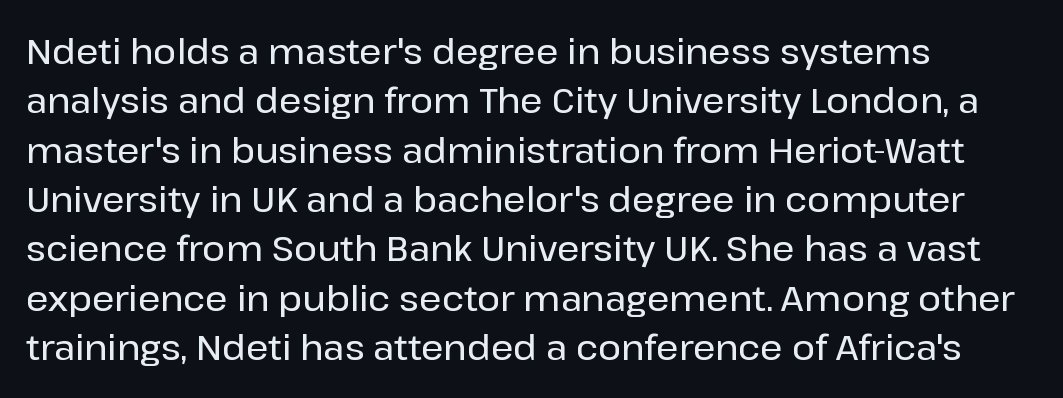
Plain, unruled lines of type. Proportional: the letters do not fall into vertical columns. The typography opts for an upright posture over an oblique one. These lines keep a tight, regular rhythm from letter to letter.
